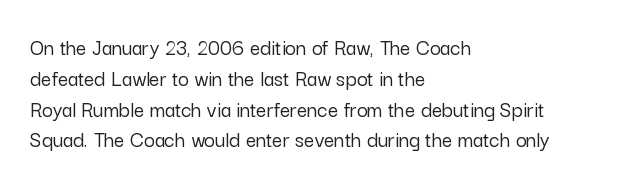
Q: Is the text italic (slanted)? A: No, it is upright.
Q: Is the text underlined? A: No.
Q: How is the paragraph aligned? A: Left-aligned.
Q: Is the spacing between letters normal or unusually wide? A: Normal.
Q: Is the spacing between lines tight, normal or loose? A: Normal.
